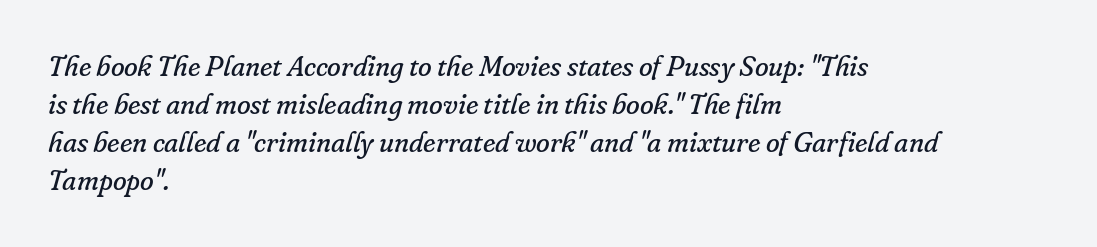
Unbolded letterforms with no extra heft. No word sits above an underline. Inter-character spacing is left at the font's built-in metrics. The font's italic variant was chosen for this text. Layout note: lines flush left.
